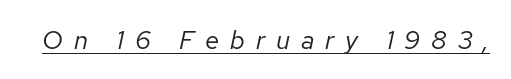
The image shows 26 px text type, italic (leaning right); set unusually wide letter spacing (+0.42 em), underlined.
